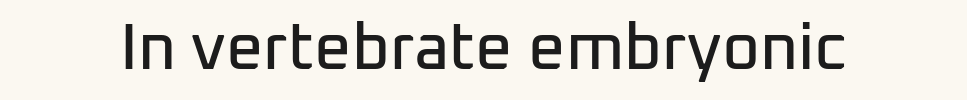
The passage shown is typed in a proportional face where columns would drift. Do the letters lean? They stand straight. Each row of text sits above clean, open space. Each word holds together tightly as a unit, with standard inter-letter gaps. This rendering employs a face without finishing strokes, i.e., a sans-serif.
